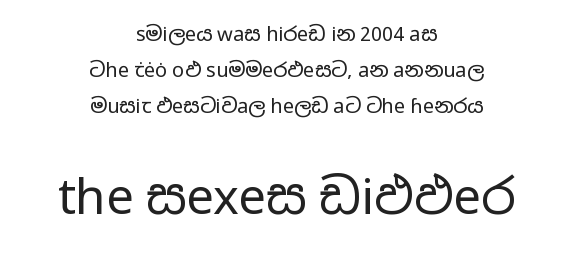
The image shows 49 px regular-weight, wide sans-serif type, upright; set centered, line spacing 1.8x, normal letter spacing, not underlined; the second (bottom) block is 2.45x larger; low stroke contrast and a medium x-height.
